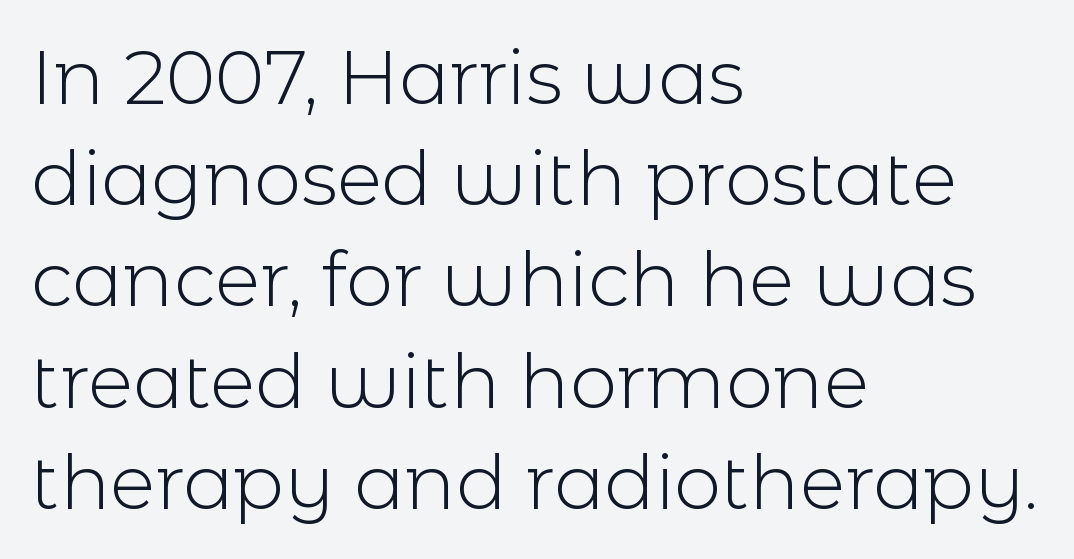
Q: Is the text bold? A: No.
Q: Is the text italic (slanted)? A: No, it is upright.
Q: Is the typeface a serif or a sans-serif typeface? A: Sans-serif.
Q: Is the text underlined? A: No.
Q: How is the paragraph aligned? A: Left-aligned.
Q: Is the spacing between letters normal or unusually wide? A: Normal.
Q: Is the spacing between lines tight, normal or loose? A: Normal.
Q: Width (condensed, normal, or wide)? A: Normal.
Q: x-height? A: Medium.
Q: Monospaced? A: No.
